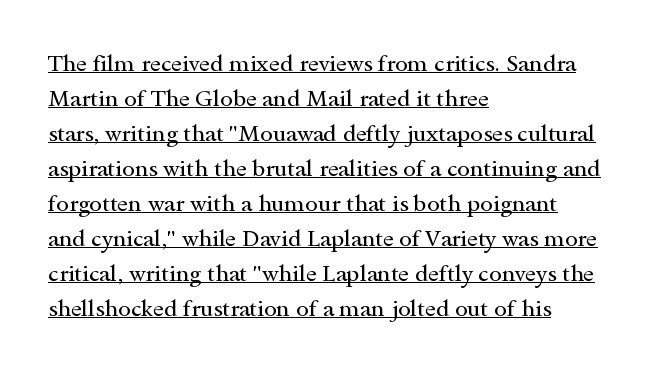
The lines sit at an ordinary, default distance from one another. Nothing heavy about these letters — not bold at all. Notice how the passage keeps a crisp vertical edge on the left only. Is there any slant? The stems are plumb.
